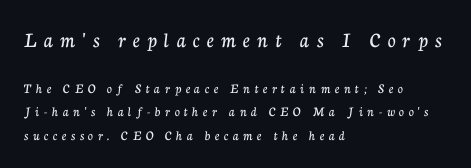
Q: Is the text italic (slanted)? A: Yes.
Q: Is the text underlined? A: No.
Q: How is the paragraph aligned? A: Left-aligned.
Q: Is the spacing between letters normal or unusually wide? A: Unusually wide.
Q: Is the spacing between lines tight, normal or loose? A: Normal.
Q: Which block of text is set in a larger size, the first (top) or the second (bottom)? A: The first (top) one.
